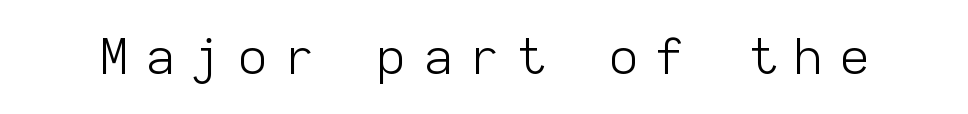
The image shows 49 px light sans-serif type, upright, monospaced; set unusually wide letter spacing (+0.37 em), not underlined; low stroke contrast and a medium x-height.
